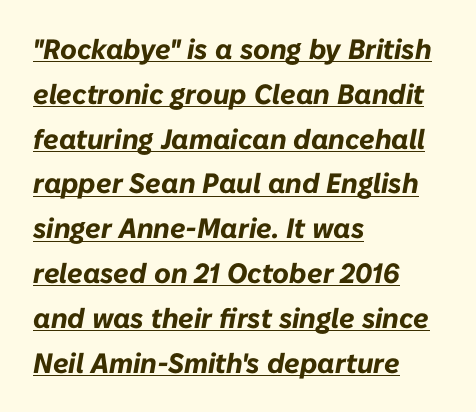
The image shows 28 px bold type, italic (leaning right); set left-aligned, normal line spacing (1.6x), normal letter spacing, underlined; low stroke contrast and a medium x-height.
